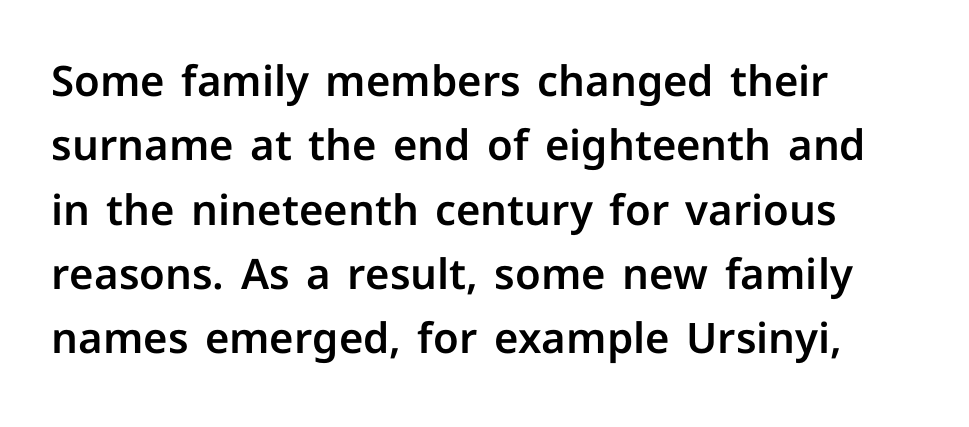
Underline: absent. Is the letter spacing exaggerated? No — it looks like the ordinary default. The line-height multiplier appears to be the usual default. Line beginnings align vertically; line endings do not. Letterform terminals end flat and unadorned throughout the passage. Upright lettering throughout.
